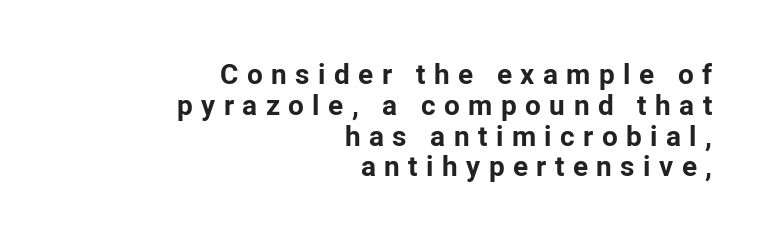
The image shows 28 px bold sans-serif type, upright; set right-aligned, tight line spacing (1.1x), unusually wide letter spacing (+0.3 em), not underlined; low stroke contrast and a medium x-height.
